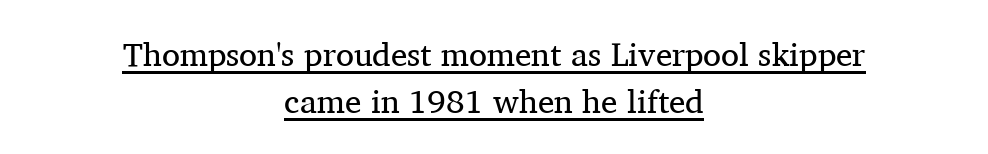
{"serif": "yes", "italic": "no", "bold": "no", "weight": "regular", "width": "normal", "stroke_contrast": "medium", "x_height": "medium", "monospaced": "no", "underline": "yes", "align": "center", "line_spacing": "normal", "line_spacing_ratio": 1.42, "letter_spacing": "normal", "letter_spacing_em": 0.0, "glyph_px": 33}
